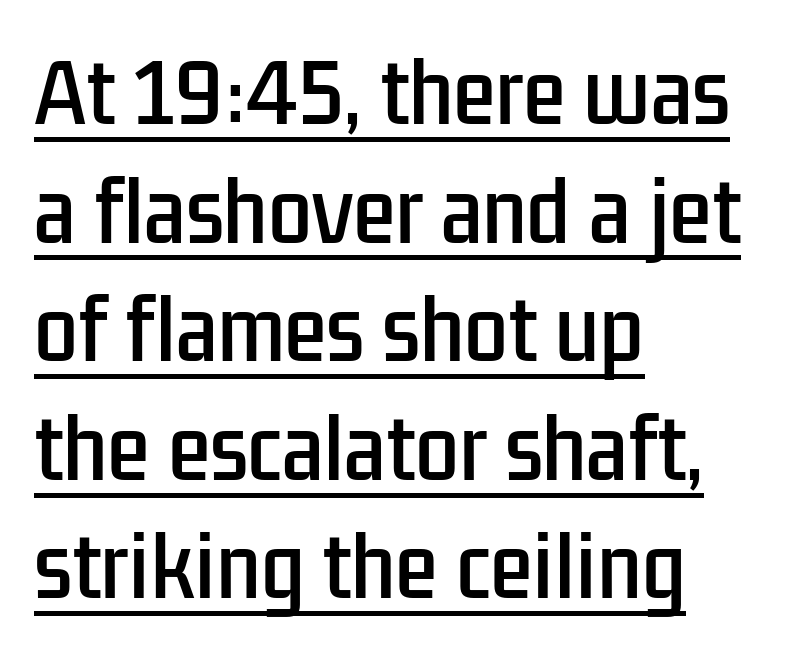
The image shows 78 px condensed sans-serif type, upright; set left-aligned, normal line spacing (1.52x), normal letter spacing, underlined; low stroke contrast and a medium x-height.
